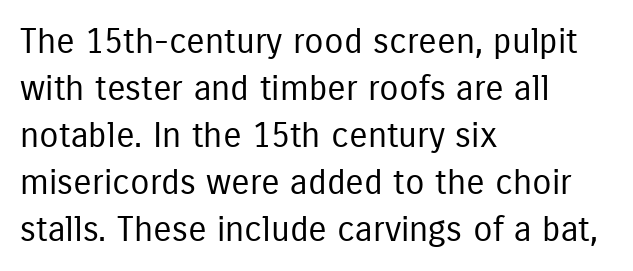
Q: Is the text bold? A: No.
Q: Is the text italic (slanted)? A: No, it is upright.
Q: Is the typeface a serif or a sans-serif typeface? A: Sans-serif.
Q: Is the text underlined? A: No.
Q: How is the paragraph aligned? A: Left-aligned.
Q: Is the spacing between letters normal or unusually wide? A: Normal.
Q: Is the spacing between lines tight, normal or loose? A: Normal.
Q: Width (condensed, normal, or wide)? A: Condensed.
Q: Stroke contrast? A: Low.
Q: x-height? A: Medium.
Q: Monospaced? A: No.
